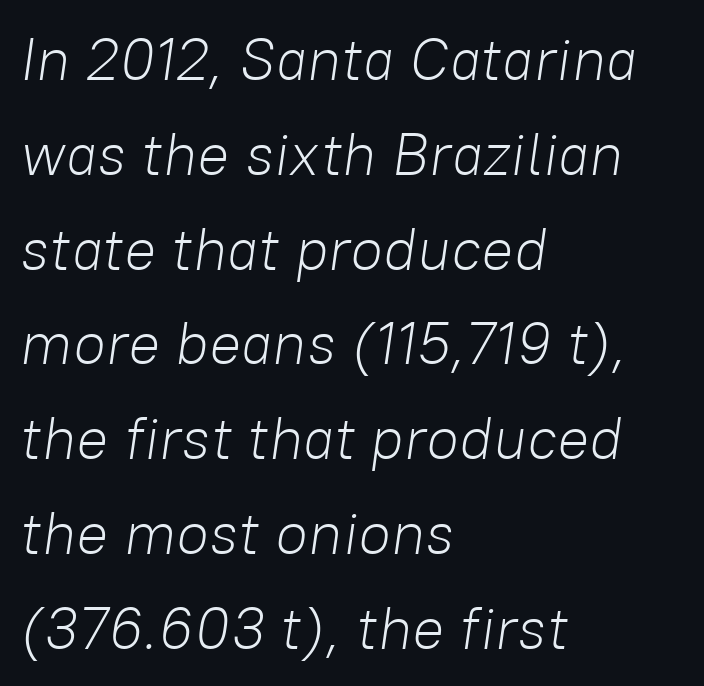
The image shows 60 px light type, italic (leaning right); set left-aligned, normal line spacing (1.58x), normal letter spacing, not underlined; low stroke contrast and a medium x-height.
